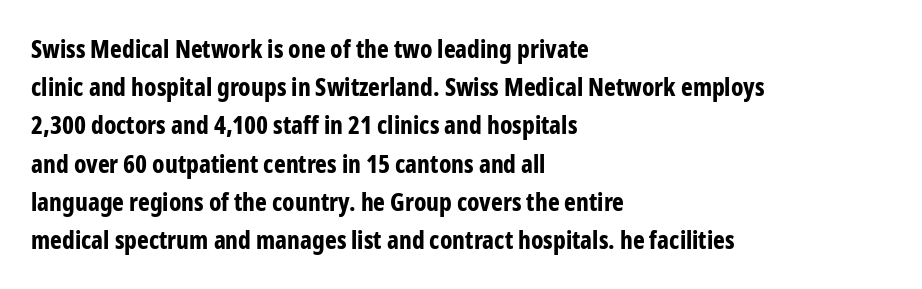
{"italic": "no", "bold": "yes", "underline": "no", "align": "left", "line_spacing": "normal", "line_spacing_ratio": 1.53, "letter_spacing": "normal", "letter_spacing_em": 0.0, "glyph_px": 25}
